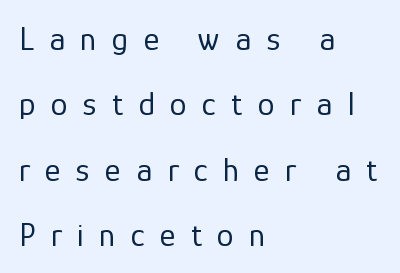
The image shows 34 px regular-weight sans-serif type, upright; set left-aligned, loose line spacing (1.92x), unusually wide letter spacing (+0.45 em), not underlined; low stroke contrast and a medium x-height.
